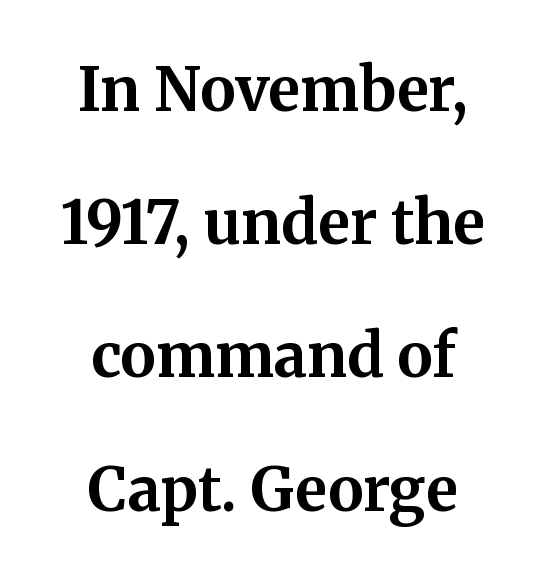
Q: Is the text bold? A: Yes.
Q: Is the text italic (slanted)? A: No, it is upright.
Q: Is the typeface a serif or a sans-serif typeface? A: Serif.
Q: Is the text underlined? A: No.
Q: How is the paragraph aligned? A: Centered.
Q: Is the spacing between letters normal or unusually wide? A: Normal.
Q: Is the spacing between lines tight, normal or loose? A: Loose.
Q: Width (condensed, normal, or wide)? A: Normal.
Q: Stroke contrast? A: Medium.
Q: x-height? A: Medium.
Q: Monospaced? A: No.
